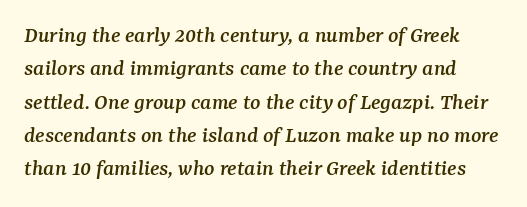
Tracking here is standard; glyphs follow each other at the usual distance. Slanted lettering throughout. Students, observe: this is what conventionally led text looks like. Just letters on the line, the space beneath them empty.
